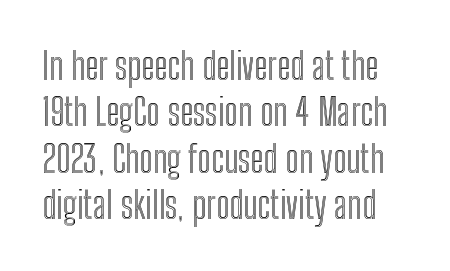
Varying glyph widths throughout — classic text-font behaviour. The passage shown has conventional tracking throughout. Type without underlining. The lettering holds an erect, upright posture throughout.
